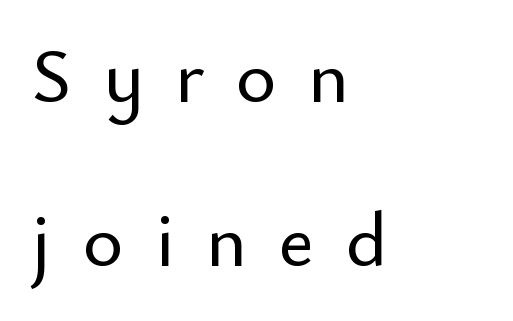
Summary of vertical rhythm: relaxed, with wide interline spacing. The tracking jumps out immediately: characters are airy and widely separated. If you drew a line through each stem, it would be perfectly vertical. Nope, no serifs anywhere on these letters. Spacing verdict: proportional, widths tailored to each character.
